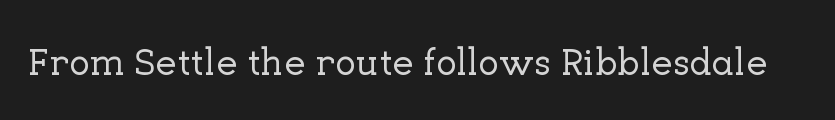
The image shows 38 px serif type, upright; set normal letter spacing, not underlined; low stroke contrast and a medium x-height.
